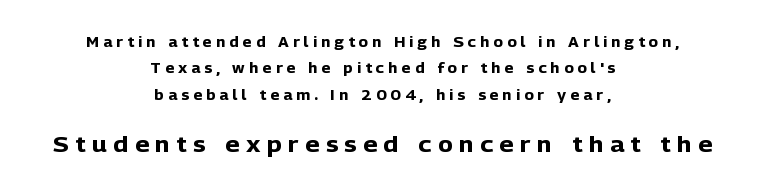
{"italic": "no", "bold": "yes", "underline": "no", "align": "center", "line_spacing_ratio": 1.88, "letter_spacing": "wide", "letter_spacing_em": 0.3, "larger_block": "second", "size_ratio": 1.57, "glyph_px": 22}
